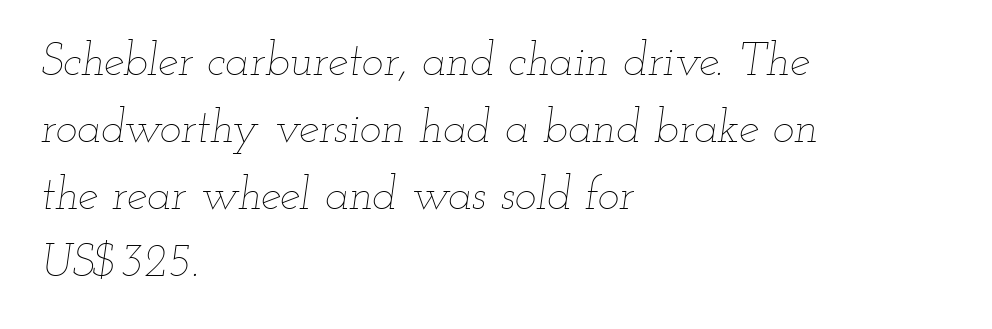
The image shows 46 px thin, wide type, italic (leaning right); set left-aligned, normal line spacing (1.46x), normal letter spacing, not underlined; low stroke contrast and a small x-height.
